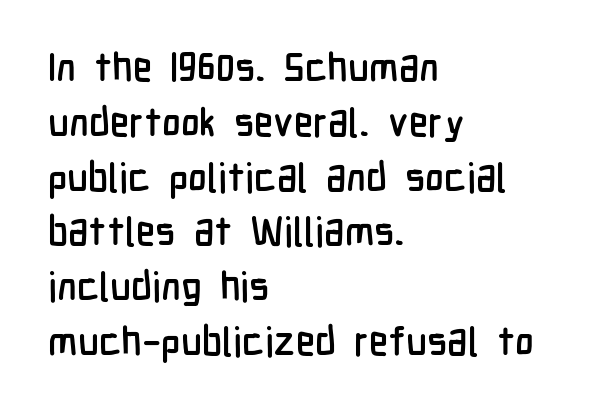
The words here are not underlined. Each word holds together tightly as a unit, with standard inter-letter gaps. The face used here is a sans, in the tradition of grotesques and geometrics. Here the designer chose a conventional face with non-uniform glyph widths.
